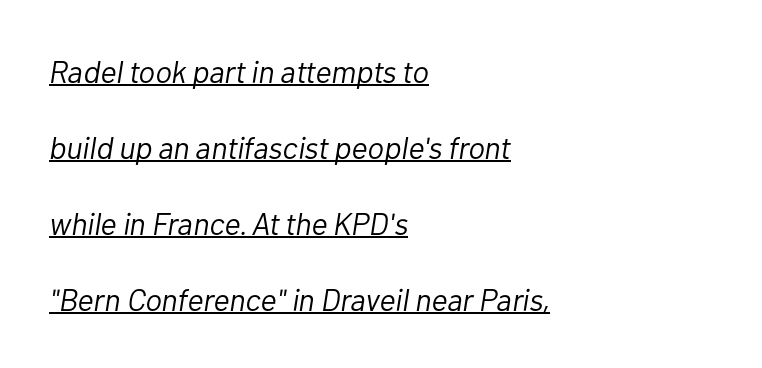
The image shows 31 px light type, italic (leaning right); set left-aligned, loose line spacing (2.45x), normal letter spacing, underlined; low stroke contrast and a medium x-height.
